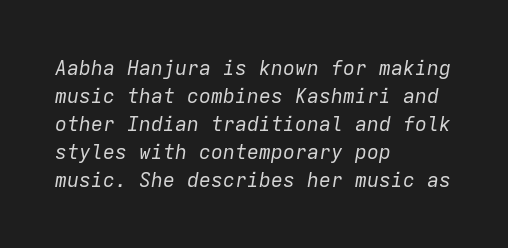
Q: Is the text bold? A: No.
Q: Is the text italic (slanted)? A: Yes, it leans right by about 9 degrees.
Q: Is the text underlined? A: No.
Q: How is the paragraph aligned? A: Left-aligned.
Q: Is the spacing between letters normal or unusually wide? A: Normal.
Q: Is the spacing between lines tight, normal or loose? A: Normal.
